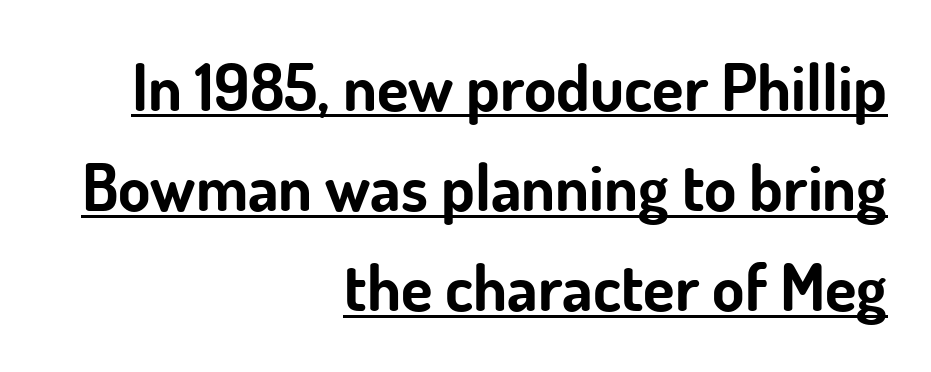
The image shows 65 px bold sans-serif type, upright; set right-aligned, normal line spacing (1.54x), normal letter spacing, underlined; low stroke contrast and a small x-height.
